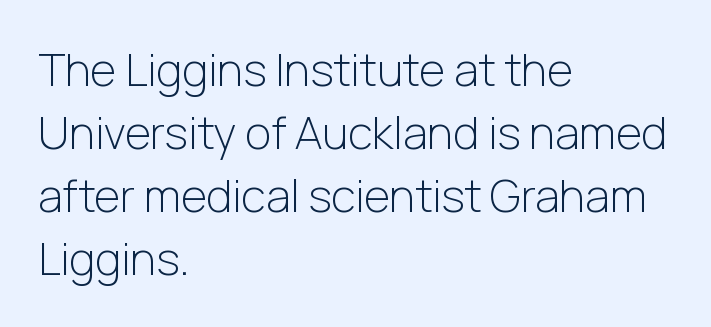
{"serif": "no", "italic": "no", "bold": "no", "weight": "light", "width": "normal", "stroke_contrast": "low", "x_height": "medium", "monospaced": "no", "underline": "no", "align": "left", "line_spacing": "normal", "line_spacing_ratio": 1.4, "letter_spacing": "normal", "letter_spacing_em": 0.0, "glyph_px": 45}
